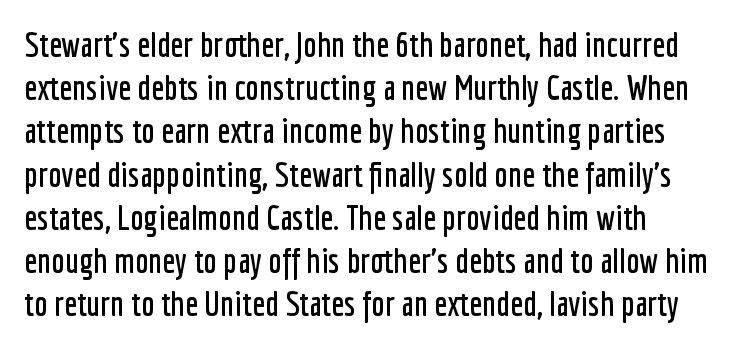
Q: Is the text italic (slanted)? A: No, it is upright.
Q: Is the typeface a serif or a sans-serif typeface? A: Sans-serif.
Q: Is the text underlined? A: No.
Q: How is the paragraph aligned? A: Left-aligned.
Q: Is the spacing between letters normal or unusually wide? A: Normal.
Q: Is the spacing between lines tight, normal or loose? A: Normal.
Q: Width (condensed, normal, or wide)? A: Condensed.
Q: Stroke contrast? A: Low.
Q: x-height? A: Medium.
Q: Monospaced? A: No.
